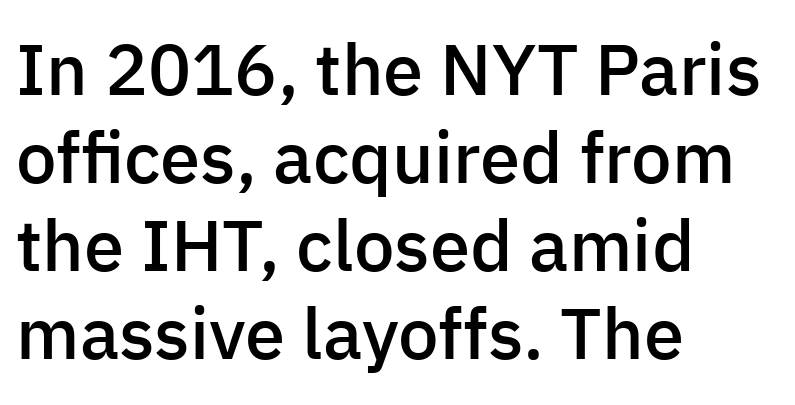
Q: Is the text bold? A: Semi-bold.
Q: Is the text italic (slanted)? A: No, it is upright.
Q: Is the typeface a serif or a sans-serif typeface? A: Sans-serif.
Q: Is the text underlined? A: No.
Q: How is the paragraph aligned? A: Left-aligned.
Q: Is the spacing between letters normal or unusually wide? A: Normal.
Q: Width (condensed, normal, or wide)? A: Normal.
Q: Stroke contrast? A: Low.
Q: x-height? A: Medium.
Q: Monospaced? A: No.
